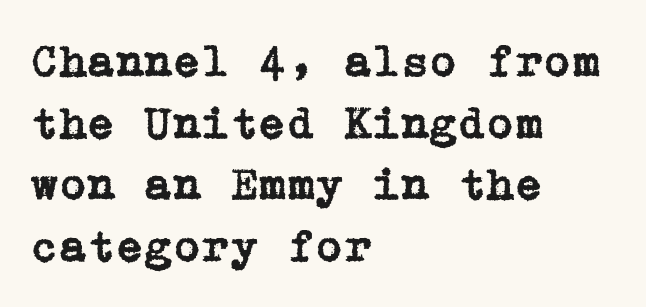
{"serif": "yes", "italic": "no", "width": "normal", "stroke_contrast": "low", "x_height": "medium", "underline": "no", "align": "left", "line_spacing": "normal", "line_spacing_ratio": 1.34, "letter_spacing": "normal", "letter_spacing_em": 0.0, "glyph_px": 46}
